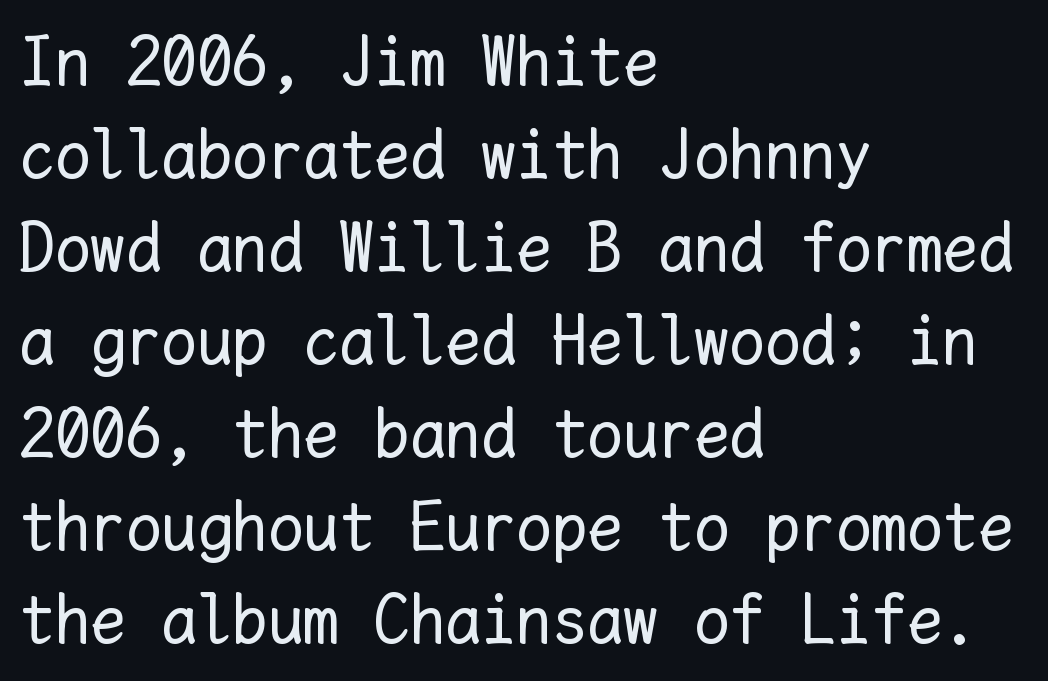
Heaviness? Minimal to ordinary, like unemphasized prose. The face used here is rendered with its standard letterfit. The passage is arranged the way most books set body copy — flush left. Do the characters align in a grid? Yes, the font is monospaced. The words here are not underlined. The lettering holds an erect, upright posture throughout.
